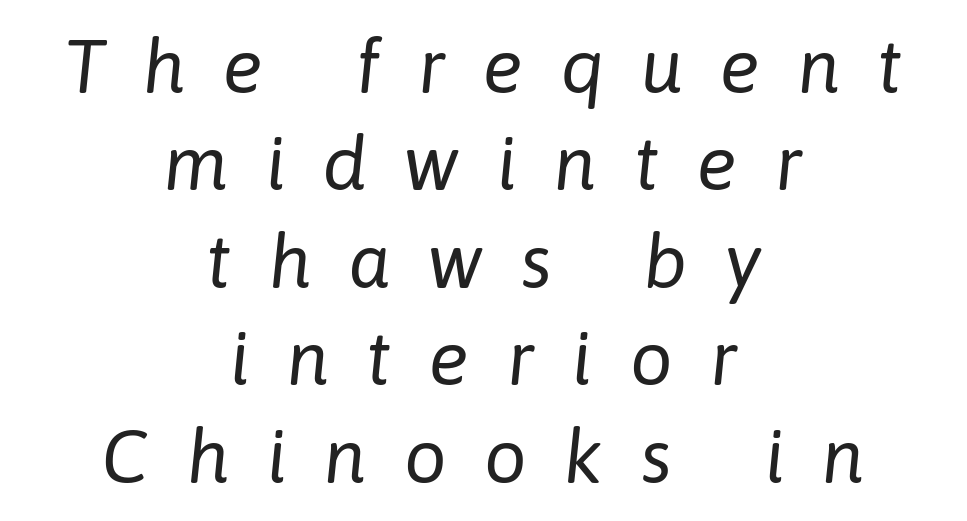
{"italic": "yes", "lean": "right", "slant_degrees": 6, "bold": "no", "weight": "regular", "width": "normal", "stroke_contrast": "low", "x_height": "medium", "monospaced": "no", "underline": "no", "align": "center", "line_spacing": "normal", "line_spacing_ratio": 1.3, "letter_spacing": "wide", "letter_spacing_em": 0.5, "glyph_px": 75}
